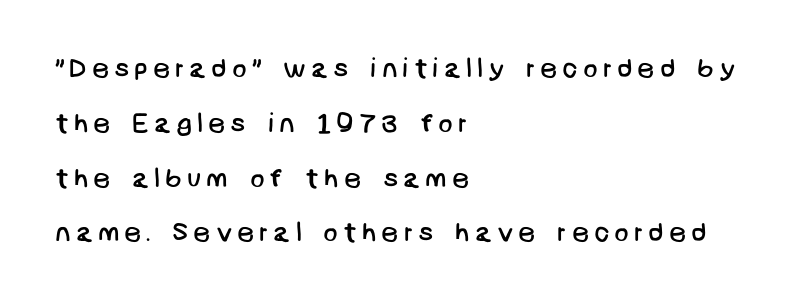
Is the block centered? No — it sits flush against the left margin. The letterforms sit at book weight or below. The gap between lines stays unmarked. Line spacing here is loose.
